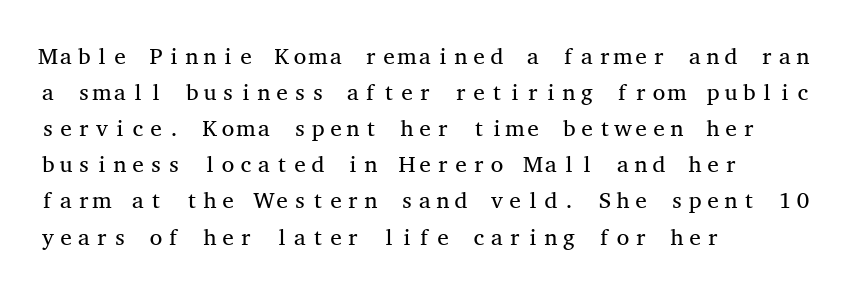
Q: Is the text bold? A: No.
Q: Is the text italic (slanted)? A: No, it is upright.
Q: Is the text underlined? A: No.
Q: How is the paragraph aligned? A: Left-aligned.
Q: Is the spacing between letters normal or unusually wide? A: Normal.
Q: Is the spacing between lines tight, normal or loose? A: Normal.
